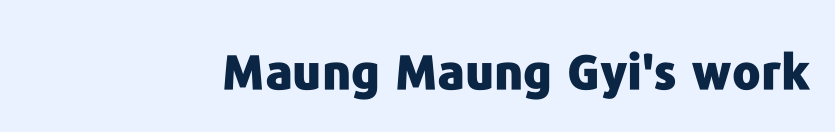
Q: Is the text bold? A: Yes.
Q: Is the text italic (slanted)? A: No, it is upright.
Q: Is the typeface a serif or a sans-serif typeface? A: Sans-serif.
Q: Is the text underlined? A: No.
Q: How is the paragraph aligned? A: Right-aligned.
Q: Is the spacing between letters normal or unusually wide? A: Normal.
Q: Width (condensed, normal, or wide)? A: Normal.
Q: Stroke contrast? A: Low.
Q: x-height? A: Medium.
Q: Monospaced? A: No.
